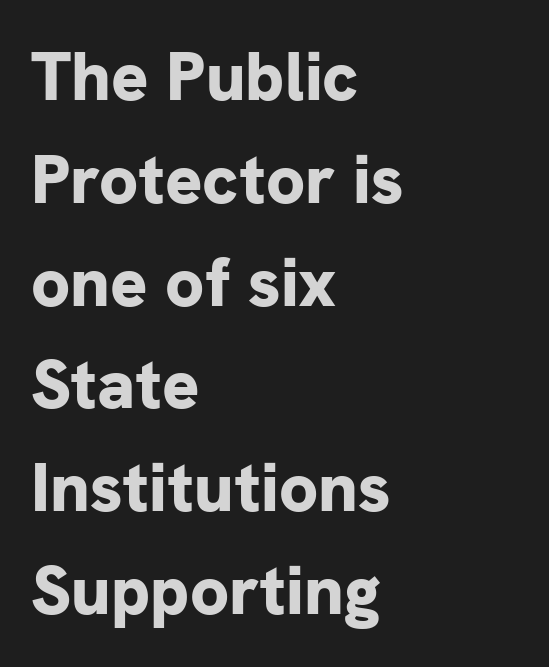
Q: Is the text bold? A: Yes.
Q: Is the text italic (slanted)? A: No, it is upright.
Q: Is the typeface a serif or a sans-serif typeface? A: Sans-serif.
Q: Is the text underlined? A: No.
Q: How is the paragraph aligned? A: Left-aligned.
Q: Is the spacing between letters normal or unusually wide? A: Normal.
Q: Is the spacing between lines tight, normal or loose? A: Normal.
Q: Width (condensed, normal, or wide)? A: Normal.
Q: Stroke contrast? A: Low.
Q: x-height? A: Medium.
Q: Monospaced? A: No.
